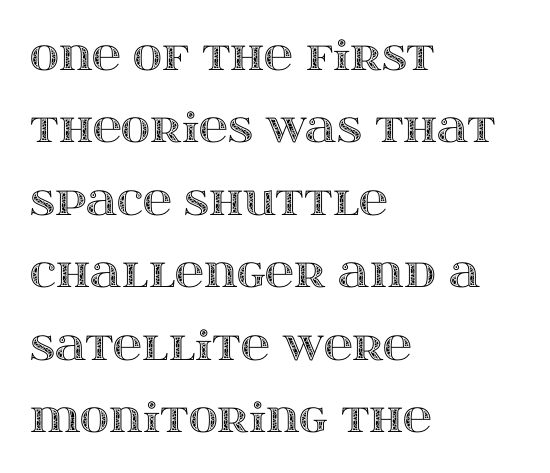
Q: Is the text italic (slanted)? A: No, it is upright.
Q: Is the text underlined? A: No.
Q: How is the paragraph aligned? A: Left-aligned.
Q: Is the spacing between letters normal or unusually wide? A: Normal.
Q: Width (condensed, normal, or wide)? A: Wide.
Q: x-height? A: Large.
Q: Monospaced? A: No.
